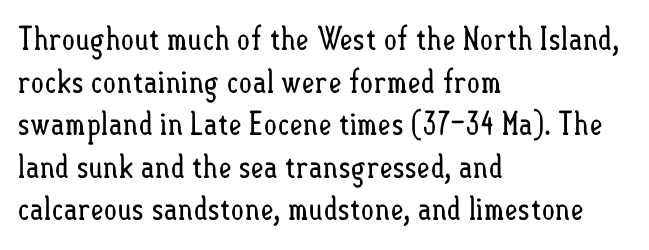
The image shows 32 px regular-weight, condensed type, upright; set left-aligned, normal line spacing (1.33x), normal letter spacing, not underlined; low stroke contrast and a small x-height.
